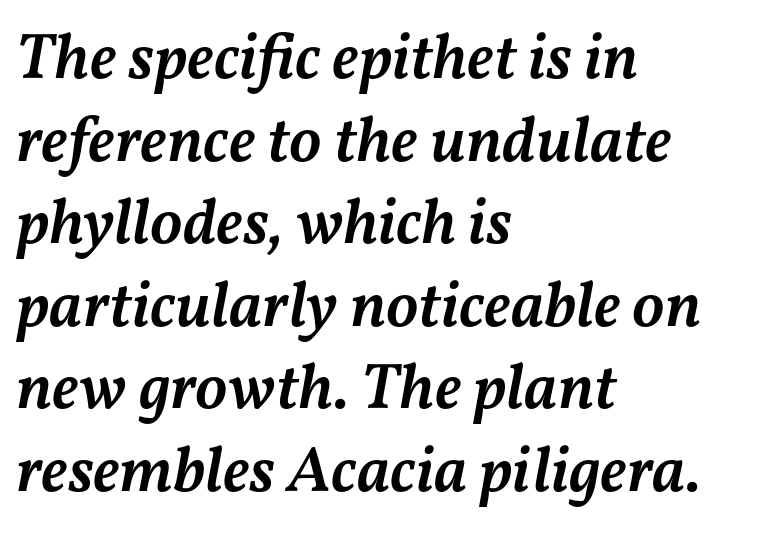
{"italic": "yes", "lean": "right", "slant_degrees": 11, "bold": "semi", "weight": "semibold", "width": "normal", "stroke_contrast": "medium", "x_height": "medium", "monospaced": "no", "underline": "no", "align": "left", "line_spacing": "normal", "line_spacing_ratio": 1.27, "letter_spacing": "normal", "letter_spacing_em": 0.0, "glyph_px": 65}
